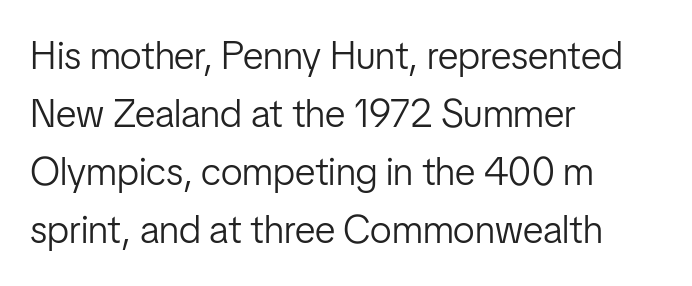
The designer left line spacing at the default. Tall strokes in this sample are plumb rather than angled. Descenders hang freely into open space. The rag falls on the right side of this text block. Here the glyphs are tracked normally, forming tight word shapes.
